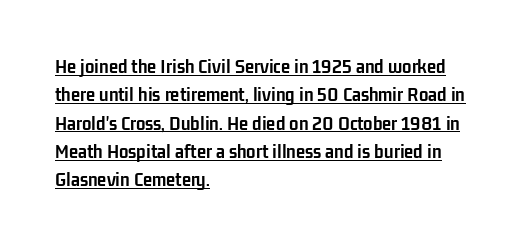
The passage is arranged the way most books set body copy — flush left. This is heavy type, rendered in bold. The tracking reads as untouched default to a designer's eye. Nope, not italic — everything's standing straight.
